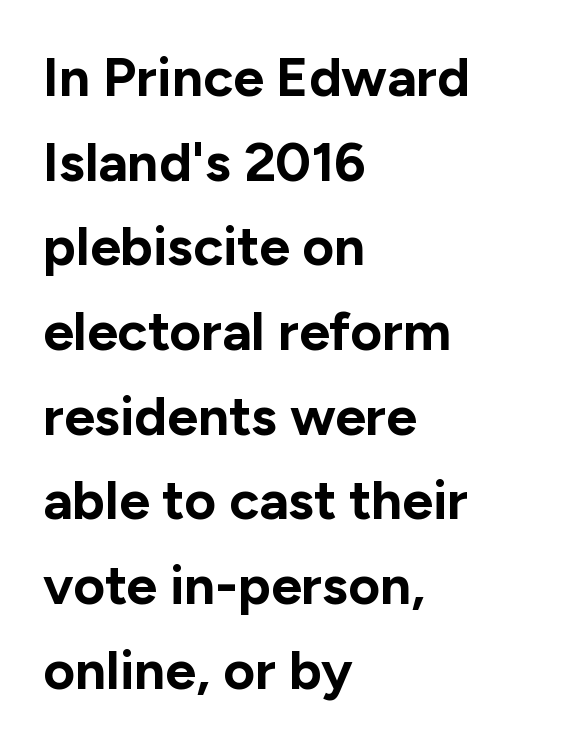
{"serif": "no", "italic": "no", "bold": "yes", "weight": "bold", "width": "normal", "stroke_contrast": "low", "x_height": "medium", "monospaced": "no", "underline": "no", "align": "left", "line_spacing": "normal", "line_spacing_ratio": 1.54, "letter_spacing": "normal", "letter_spacing_em": 0.0, "glyph_px": 55}
